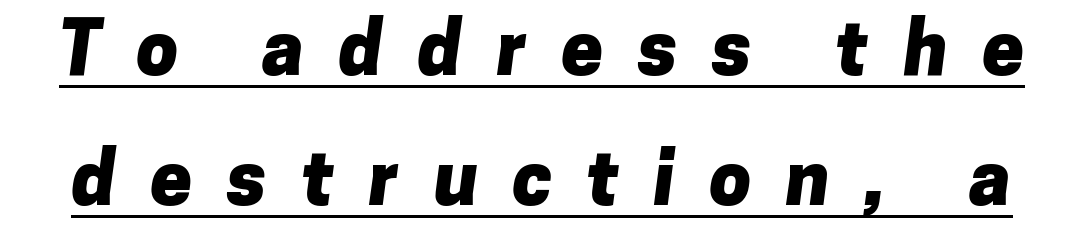
Underlined type. Notice how thick the strokes are: this is what a full bold looks like. The passage shown is typed in a proportional face where columns would drift. The face used here is rendered with a markedly widened letterfit.
